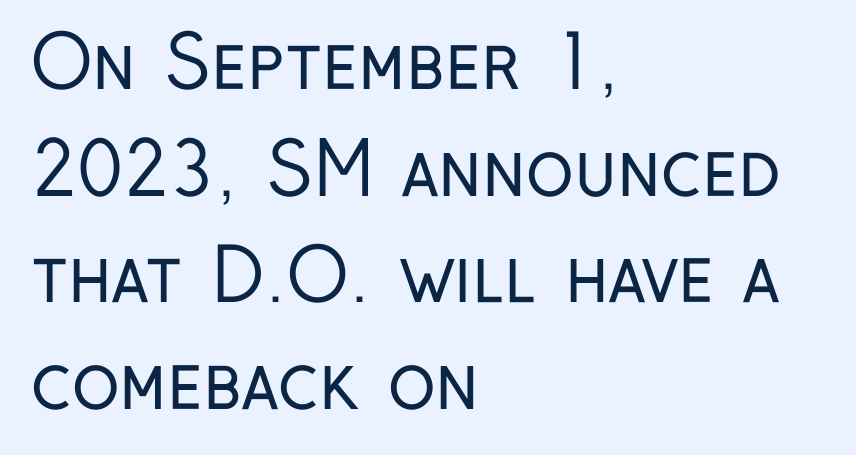
The image shows 72 px regular-weight, condensed sans-serif type, upright; set left-aligned, normal line spacing (1.48x), normal letter spacing, not underlined; low stroke contrast and a medium x-height.
